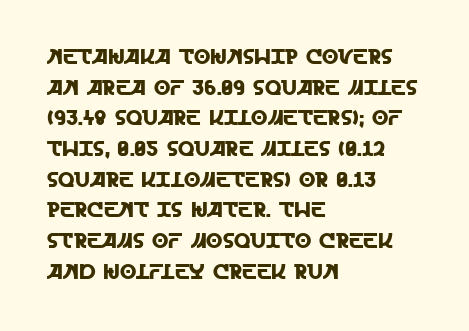
Style check: upright. Quick note: interline space is typical. This sample uses plain, unmodified letter spacing. In CSS terms this would be text-align: left.
